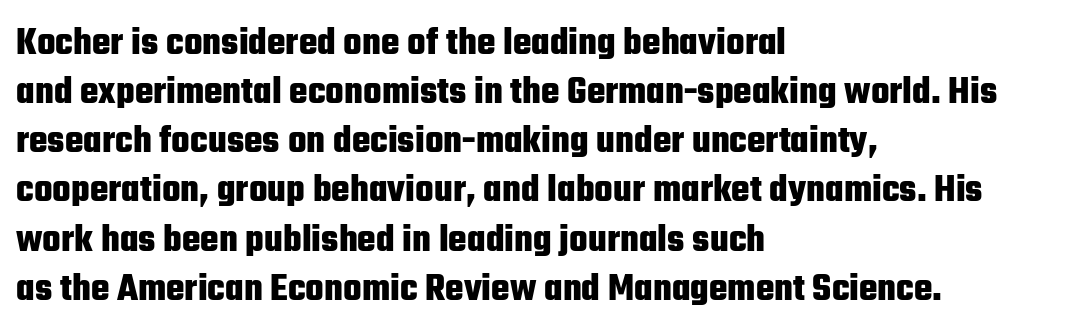
Q: Is the text bold? A: Yes.
Q: Is the text italic (slanted)? A: No, it is upright.
Q: Is the typeface a serif or a sans-serif typeface? A: Sans-serif.
Q: Is the text underlined? A: No.
Q: How is the paragraph aligned? A: Left-aligned.
Q: Is the spacing between letters normal or unusually wide? A: Normal.
Q: Is the spacing between lines tight, normal or loose? A: Normal.
Q: Width (condensed, normal, or wide)? A: Condensed.
Q: Stroke contrast? A: Low.
Q: x-height? A: Medium.
Q: Monospaced? A: No.
